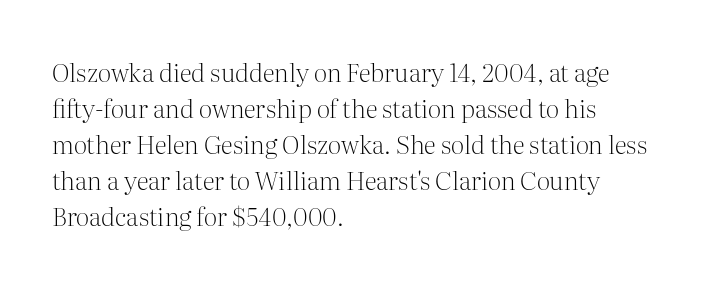
The image shows 25 px text type, upright; set left-aligned, normal line spacing (1.44x), normal letter spacing, not underlined.
